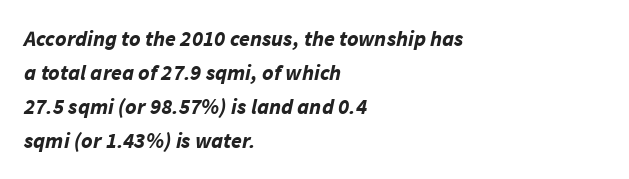
{"italic": "yes", "lean": "right", "slant_degrees": 11, "bold": "yes", "underline": "no", "align": "left", "line_spacing": "normal", "line_spacing_ratio": 1.55, "letter_spacing": "normal", "letter_spacing_em": 0.0, "glyph_px": 22}
